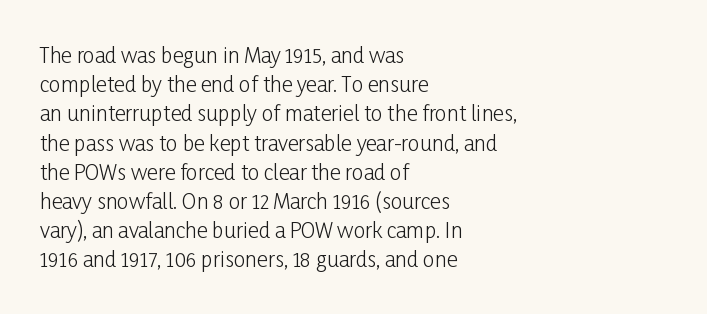
The image shows 21 px text type, upright; set left-aligned, normal line spacing (1.39x), normal letter spacing, not underlined.
